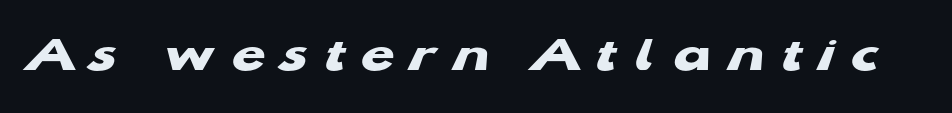
The zone under the glyphs is completely vacant. You could only call the tracking loose — the letters float apart. Is this a sans? Yes — the strokes have no serifs. A full-strength bold gives these letters their thick strokes. Proportional: the letters do not fall into vertical columns.
